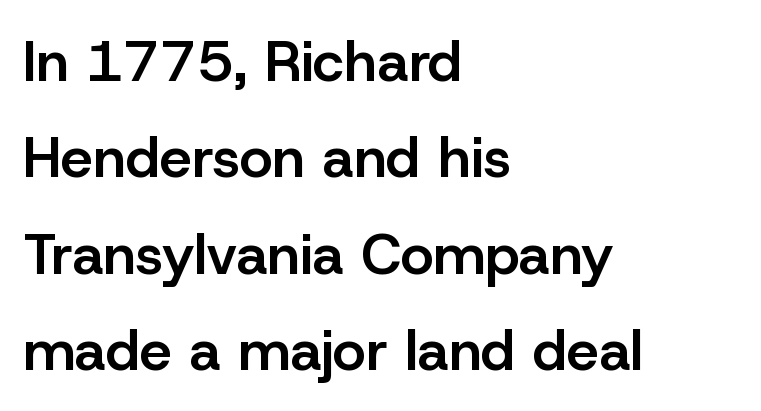
Q: Is the text bold? A: Semi-bold.
Q: Is the text italic (slanted)? A: No, it is upright.
Q: Is the typeface a serif or a sans-serif typeface? A: Sans-serif.
Q: Is the text underlined? A: No.
Q: How is the paragraph aligned? A: Left-aligned.
Q: Is the spacing between letters normal or unusually wide? A: Normal.
Q: Is the spacing between lines tight, normal or loose? A: Normal.
Q: Width (condensed, normal, or wide)? A: Normal.
Q: Stroke contrast? A: Low.
Q: x-height? A: Medium.
Q: Monospaced? A: No.
